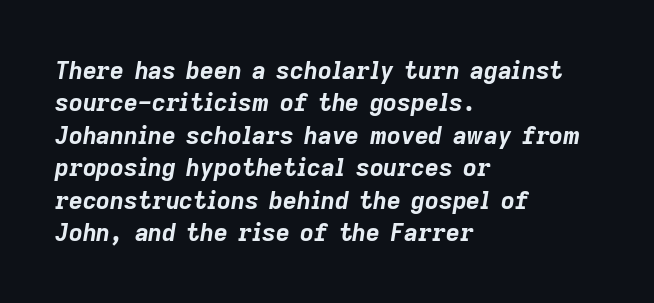
Any mark beneath the type? The region is blank. These lines carry a lot of weight — the face is fully bold. Each line starts at the same left margin while the right side varies. Each word holds together tightly as a unit, with standard inter-letter gaps.
